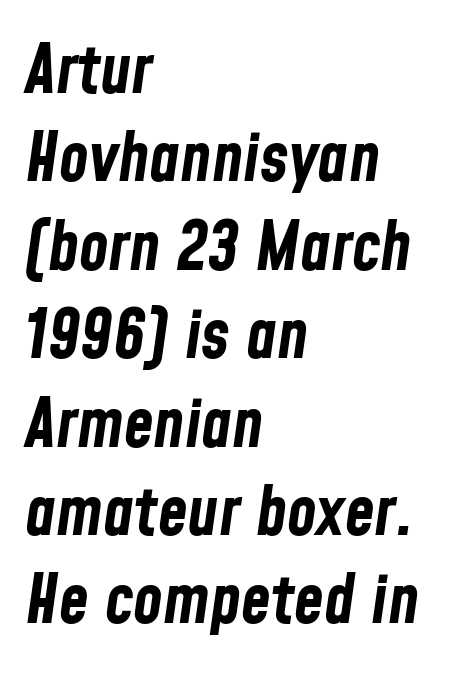
The face used here has a pronounced slope to its letters. The gap between lines stays unmarked. Each line starts at the same left margin while the right side varies. Look at the stroke-to-counter ratio: heavy, a bold. Compared with typical body copy, the letter spacing here is the same. The rendering uses natural spacing where letterforms have individual widths.
